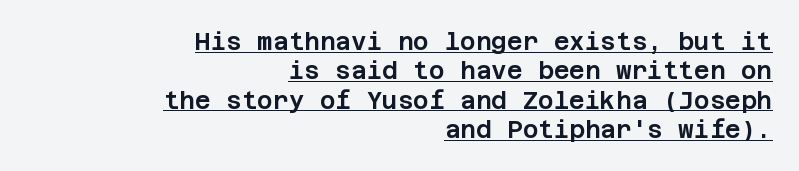
What stands out about the letter spacing? Nothing — it is the standard amount. Visually the block forms a straight wall on the right and a jagged coastline on the left. Has an underline been added? It has. Italic: no, the glyphs are upright roman.
